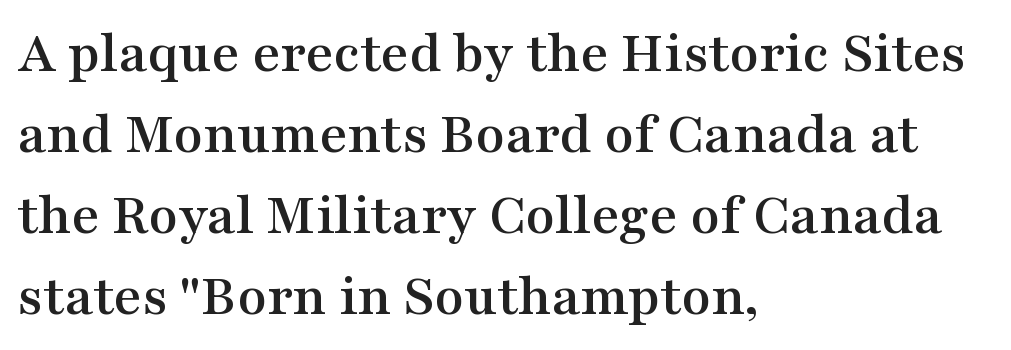
The space directly below the letters is spotless. Each line starts at the same left margin while the right side varies. There is no visible air inserted between adjacent glyphs. Students, observe: this is what conventionally led text looks like. If you drew a line through each stem, it would be perfectly vertical.
